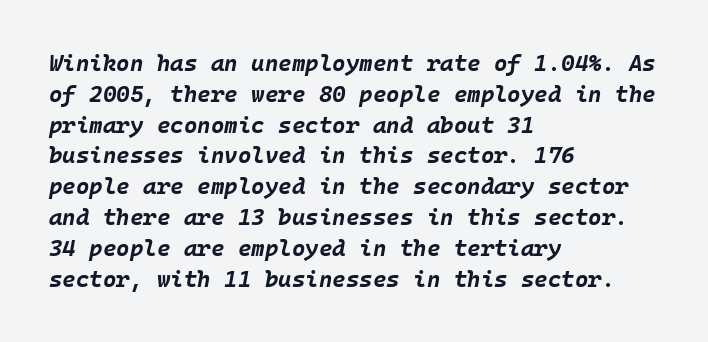
The image shows 23 px bold type, italic (leaning right); set left-aligned, normal line spacing (1.34x), normal letter spacing, not underlined.
